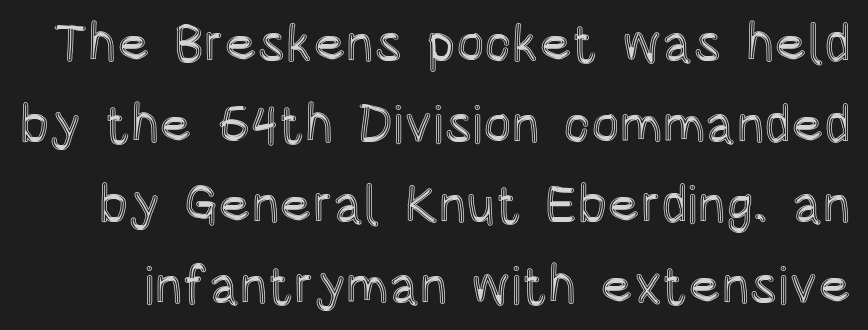
{"italic": "no", "width": "condensed", "x_height": "large", "monospaced": "no", "underline": "no", "line_spacing": "normal", "line_spacing_ratio": 1.52, "letter_spacing": "normal", "letter_spacing_em": 0.0, "glyph_px": 53}
